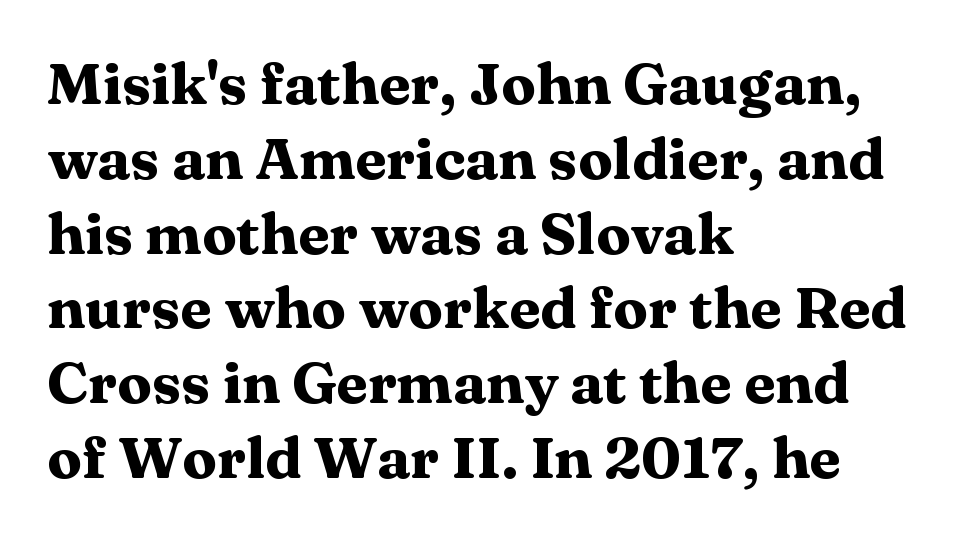
The image shows 58 px heavy, wide serif type, upright; set left-aligned, normal line spacing (1.29x), normal letter spacing, not underlined; medium stroke contrast and a medium x-height.
